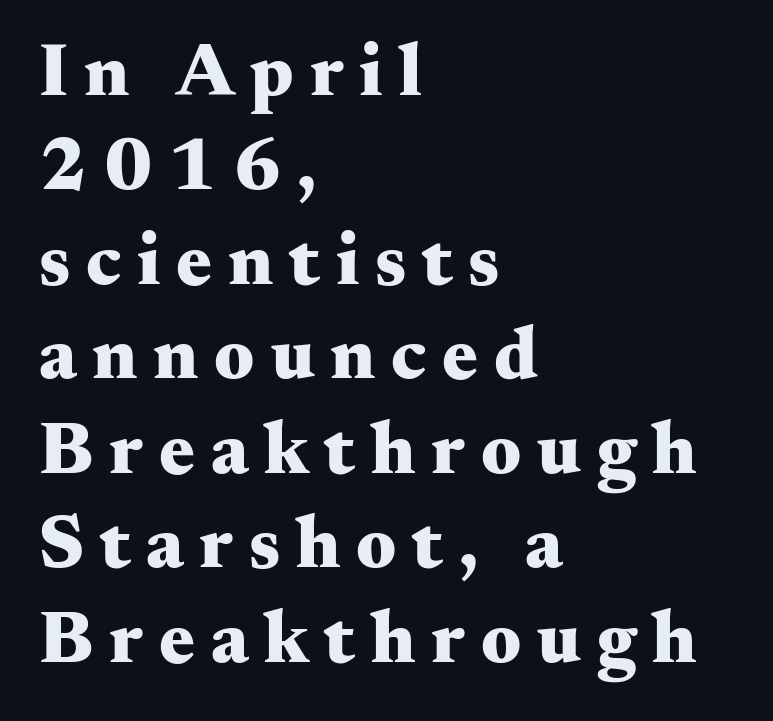
The image shows 75 px heavy, wide serif type, upright; set left-aligned, normal line spacing (1.26x), unusually wide letter spacing (+0.21 em), not underlined; medium stroke contrast and a small x-height.
